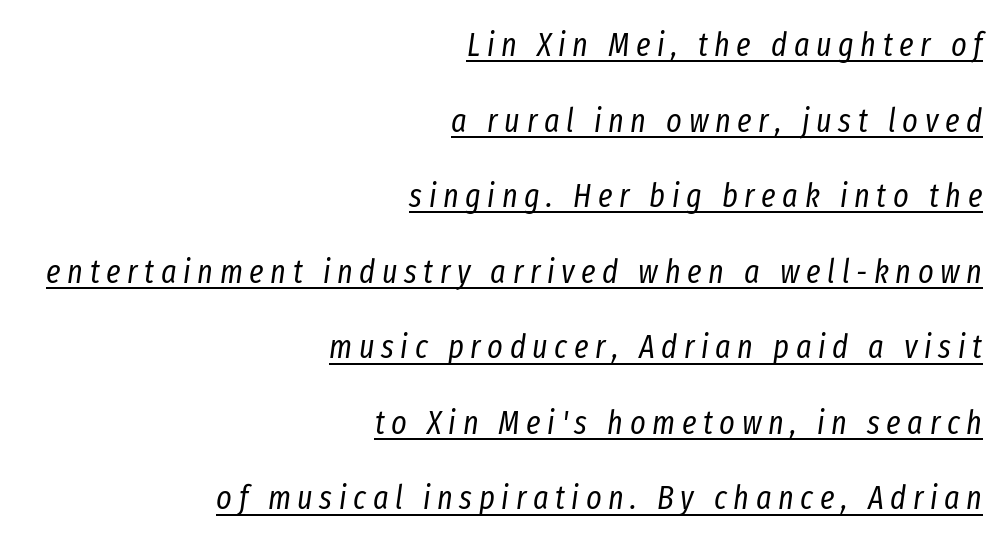
{"italic": "yes", "lean": "right", "slant_degrees": 8, "bold": "no", "weight": "regular", "width": "condensed", "stroke_contrast": "low", "x_height": "medium", "monospaced": "no", "underline": "yes", "align": "right", "line_spacing": "loose", "line_spacing_ratio": 2.29, "letter_spacing": "wide", "letter_spacing_em": 0.2, "glyph_px": 33}
